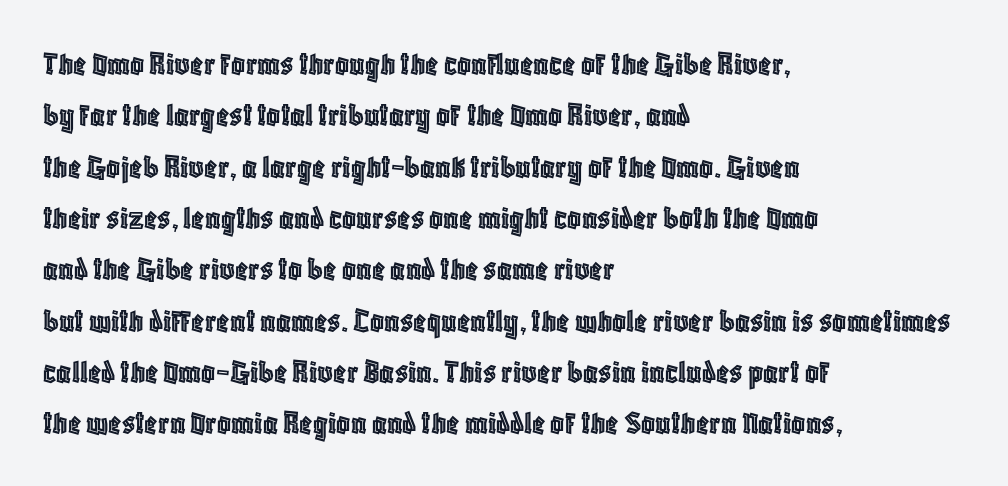
The image shows 34 px condensed type, upright; set left-aligned, normal line spacing (1.51x), normal letter spacing, not underlined; a large x-height.
